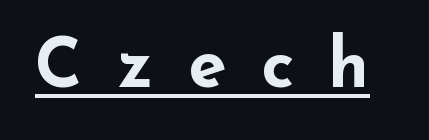
Q: Is the text bold? A: Yes.
Q: Is the text italic (slanted)? A: No, it is upright.
Q: Is the typeface a serif or a sans-serif typeface? A: Sans-serif.
Q: Is the text underlined? A: Yes.
Q: Is the spacing between letters normal or unusually wide? A: Unusually wide.
Q: Width (condensed, normal, or wide)? A: Wide.
Q: Stroke contrast? A: Low.
Q: x-height? A: Small.
Q: Monospaced? A: No.
